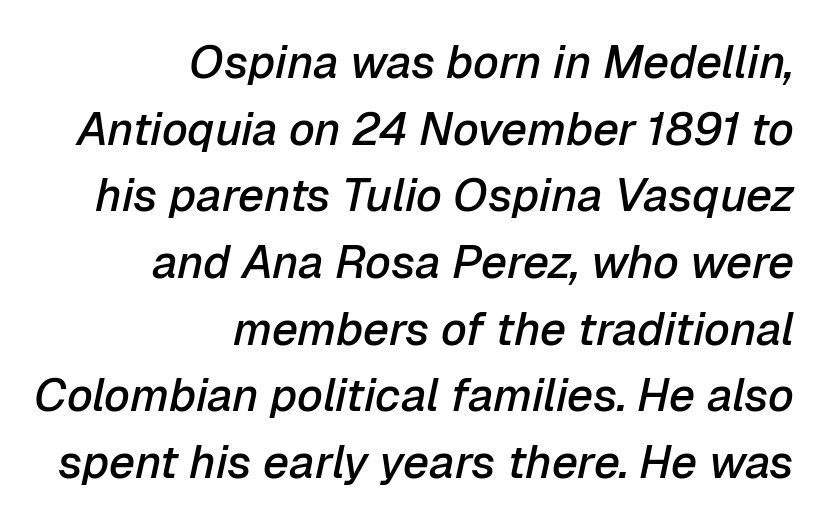
The image shows 46 px semibold type, italic (leaning right); set right-aligned, normal line spacing (1.45x), normal letter spacing, not underlined; low stroke contrast and a medium x-height.
